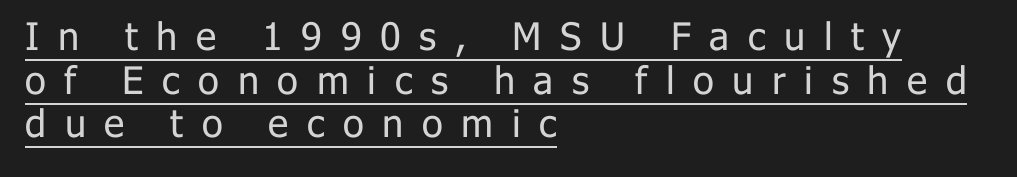
{"serif": "no", "italic": "no", "bold": "no", "weight": "regular", "width": "normal", "stroke_contrast": "low", "x_height": "medium", "monospaced": "no", "underline": "yes", "align": "left", "line_spacing": "tight", "line_spacing_ratio": 1.15, "letter_spacing": "wide", "letter_spacing_em": 0.49, "glyph_px": 38}
